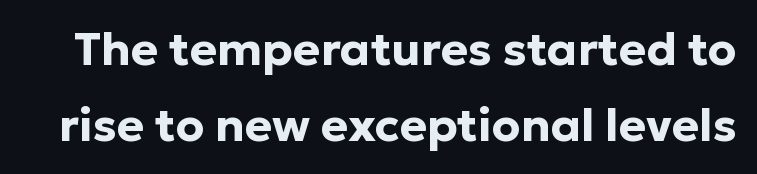
The image shows 46 px bold sans-serif type, upright; set normal line spacing (1.65x), normal letter spacing, not underlined; low stroke contrast and a medium x-height.
